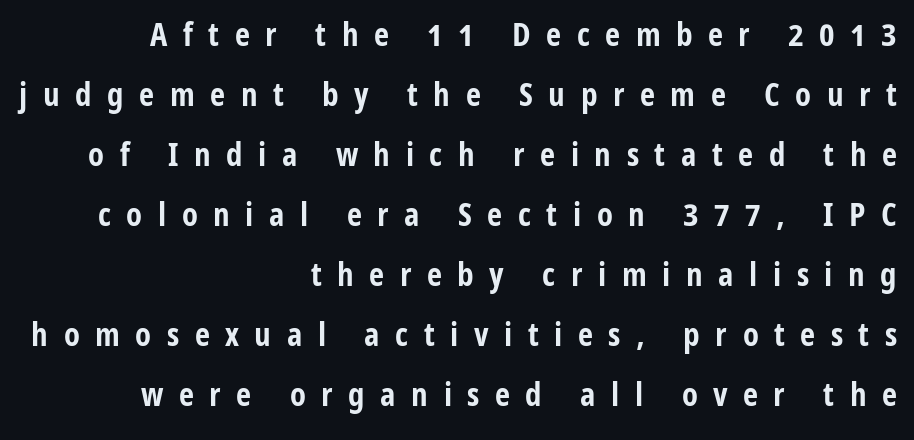
The image shows 33 px bold, condensed sans-serif type, upright; set right-aligned, line spacing 1.82x, unusually wide letter spacing (+0.47 em), not underlined; low stroke contrast and a medium x-height.
